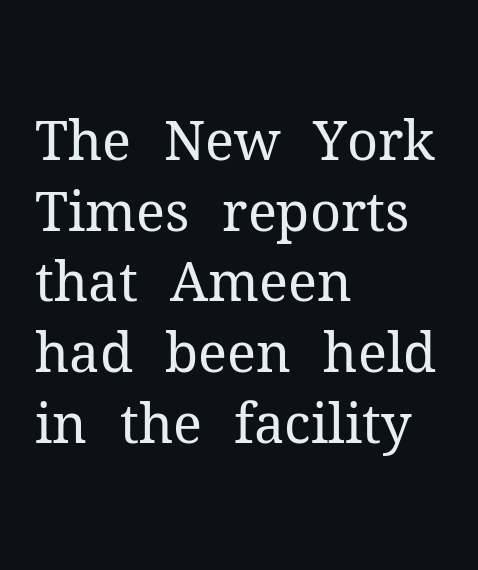
The image shows 54 px regular-weight serif type, upright; set left-aligned, normal line spacing (1.31x), normal letter spacing, not underlined; medium stroke contrast and a medium x-height.
